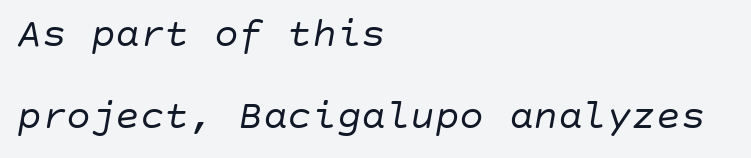
Q: Is the text bold? A: No.
Q: Is the text italic (slanted)? A: Yes, it leans right by about 10 degrees.
Q: Is the text underlined? A: No.
Q: How is the paragraph aligned? A: Left-aligned.
Q: Is the spacing between letters normal or unusually wide? A: Normal.
Q: Is the spacing between lines tight, normal or loose? A: Loose.
Q: Width (condensed, normal, or wide)? A: Normal.
Q: Stroke contrast? A: Low.
Q: x-height? A: Large.
